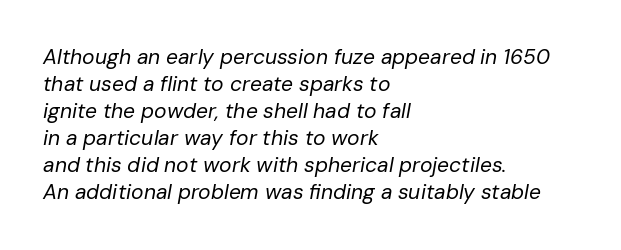
Casual observation: everything's shoved over to the left. These lines keep a tight, regular rhythm from letter to letter. Reading down the column, the eye jumps a familiar distance to each next line. The words here are not underlined.
